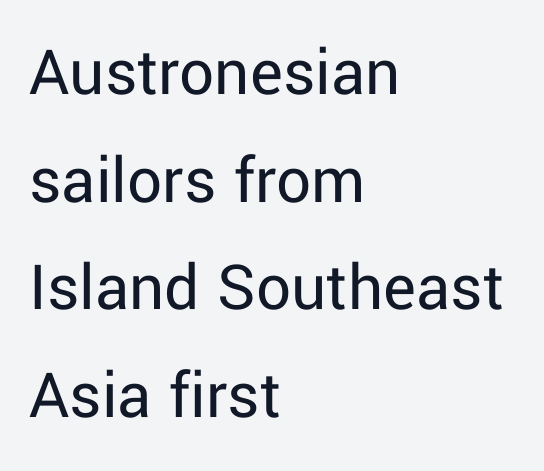
{"serif": "no", "italic": "no", "bold": "no", "weight": "regular", "width": "normal", "stroke_contrast": "low", "x_height": "medium", "monospaced": "no", "underline": "no", "align": "left", "line_spacing": "normal", "line_spacing_ratio": 1.56, "letter_spacing": "normal", "letter_spacing_em": 0.0, "glyph_px": 69}
